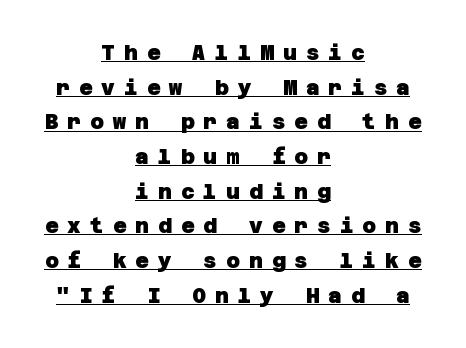
The image shows 21 px bold type; set centered, normal line spacing (1.65x), unusually wide letter spacing (+0.43 em), underlined.
